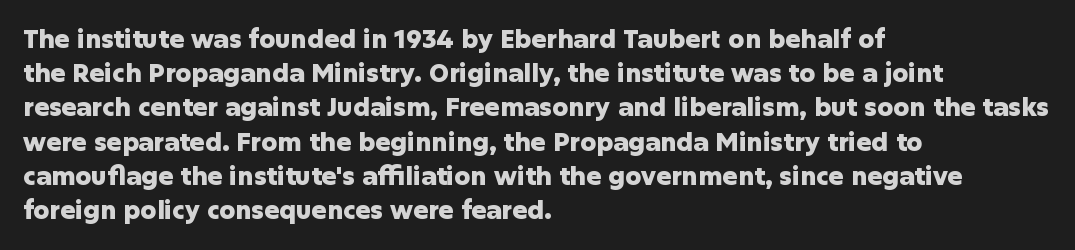
The image shows 25 px bold type, upright; set left-aligned, normal line spacing (1.37x), normal letter spacing, not underlined.
